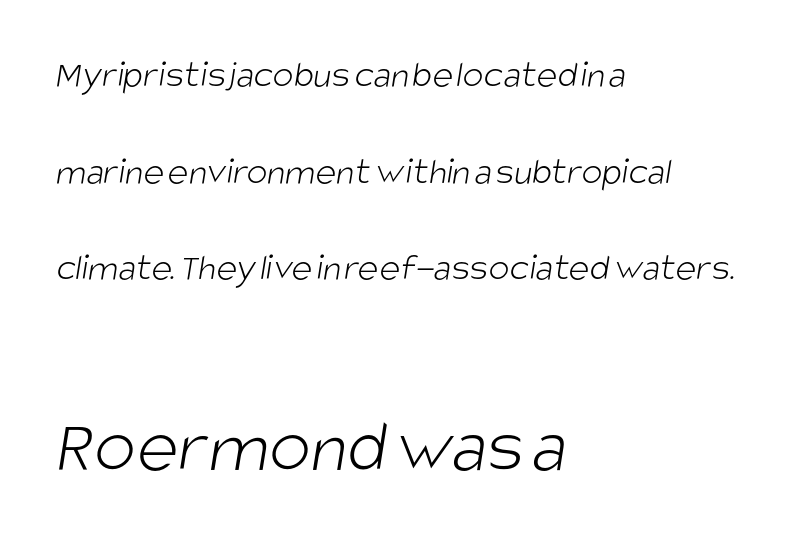
Q: Is the text bold? A: No.
Q: Is the typeface a serif or a sans-serif typeface? A: Sans-serif.
Q: Is the text underlined? A: No.
Q: How is the paragraph aligned? A: Left-aligned.
Q: Is the spacing between letters normal or unusually wide? A: Normal.
Q: Is the spacing between lines tight, normal or loose? A: Loose.
Q: Which block of text is set in a larger size, the first (top) or the second (bottom)? A: The second (bottom) one.
Q: Width (condensed, normal, or wide)? A: Condensed.
Q: Stroke contrast? A: Low.
Q: x-height? A: Large.
Q: Monospaced? A: No.
